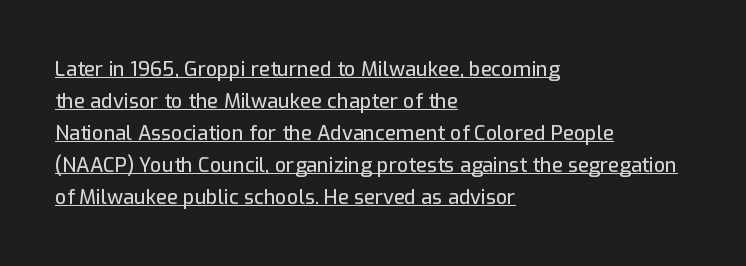
The image shows 20 px text type, upright; set left-aligned, normal line spacing (1.6x), normal letter spacing, underlined.
